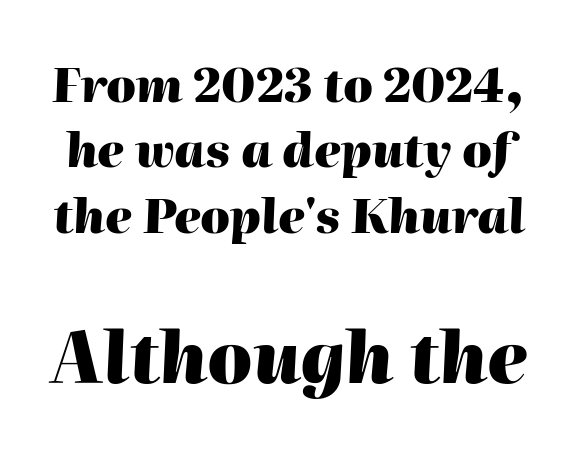
The designer left line spacing at the default. These lines keep a tight, regular rhythm from letter to letter. Think of a printed novel: that variable character pitch is what you see here. Size contrast runs from small at the top to large at the bottom.
